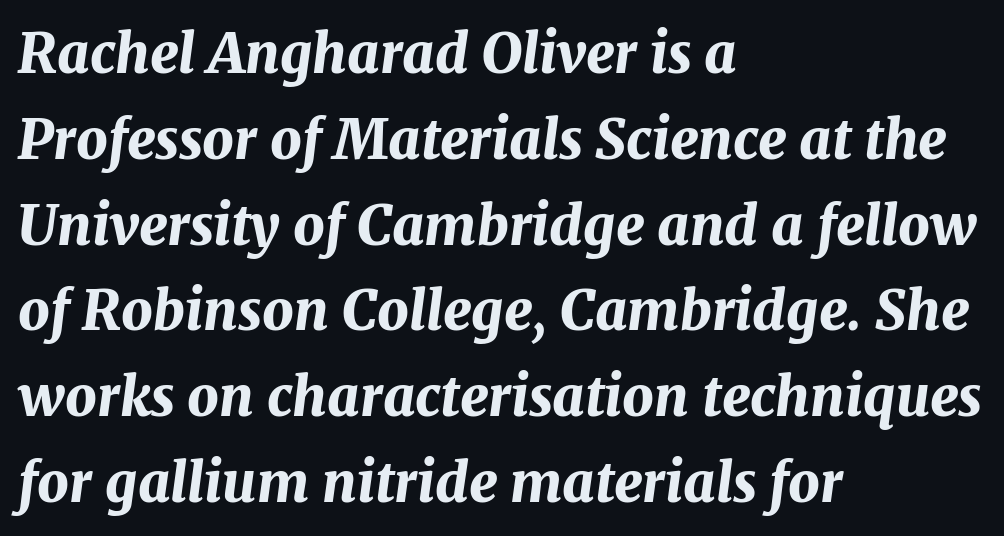
Q: Is the text bold? A: Yes.
Q: Is the text italic (slanted)? A: Yes, it leans right by about 7 degrees.
Q: Is the text underlined? A: No.
Q: How is the paragraph aligned? A: Left-aligned.
Q: Is the spacing between letters normal or unusually wide? A: Normal.
Q: Is the spacing between lines tight, normal or loose? A: Normal.
Q: Width (condensed, normal, or wide)? A: Normal.
Q: Stroke contrast? A: Medium.
Q: x-height? A: Medium.
Q: Monospaced? A: No.
